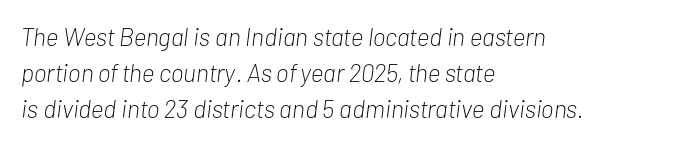
Glyph-to-glyph distance matches everyday printed text. The zone under the glyphs is completely vacant. It's the slanting kind of type. Regarding leading, the lines here are spaced in the standard way. The rag falls on the right side of this text block. Summary of weight: not heavy and not bold.
